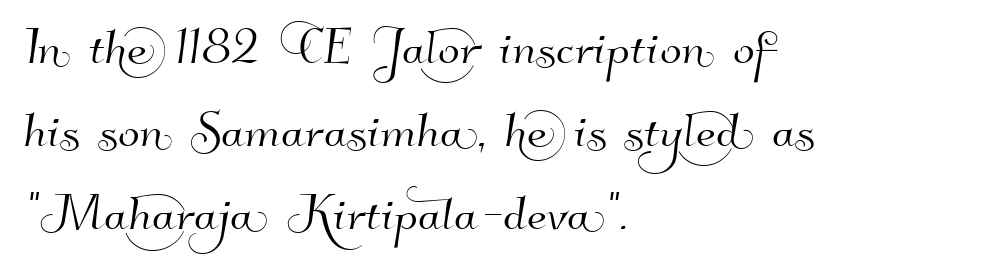
Is the block centered? No — it sits flush against the left margin. You could not count columns in this text — the font is proportionally spaced. A clean baseline with only descenders dipping below it. This rendering employs a face without finishing strokes, i.e., a sans-serif. The vertical gap from one line to the next is medium.
